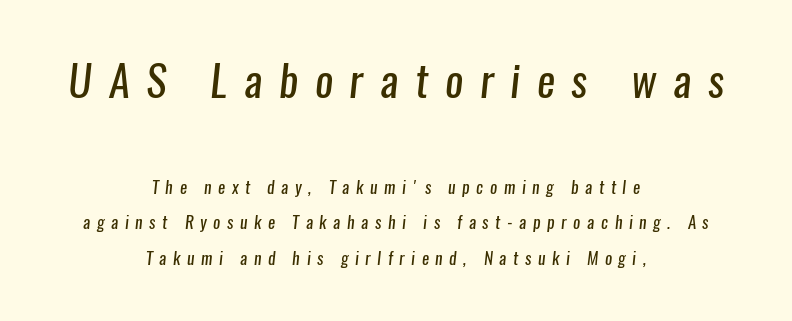
Leading: increased. The face used here is proportionally spaced, like ordinary book or web type. If you folded the block vertically in half, each line would mirror itself in length. The letters in the upper block stand taller than those in the block below. The words here are not underlined.
